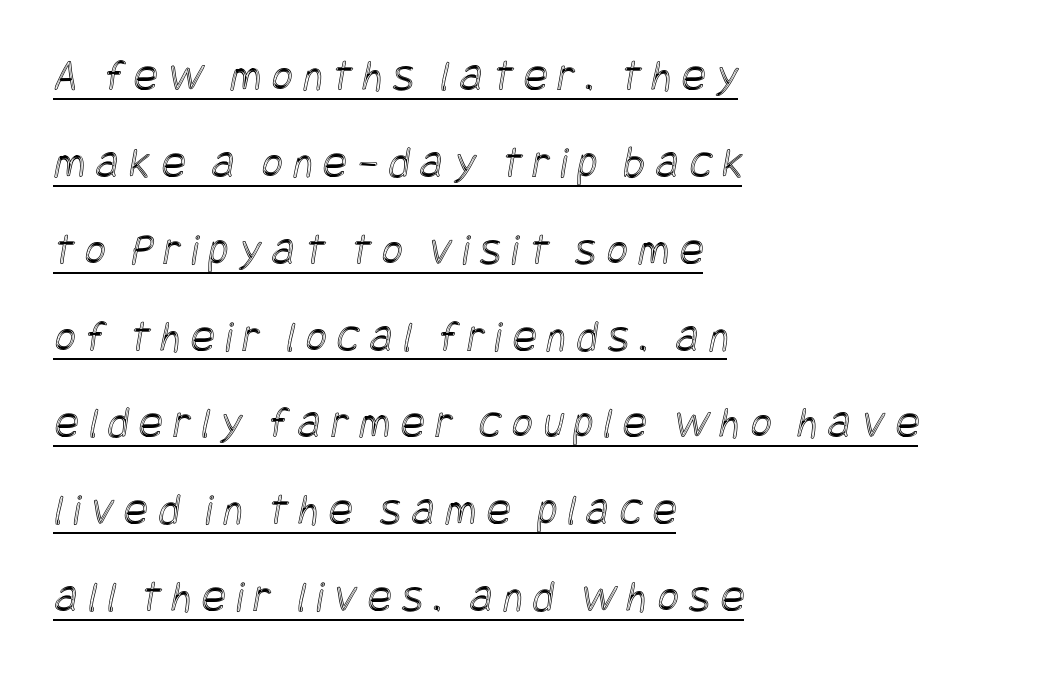
The horizontal fit of the characters is loose and conspicuously gappy. Honestly, the underline is the first thing you notice here. If you drew a ruler down the left edge, every line would touch it. This block would shrink considerably if given ordinary leading; it's expanded now.
